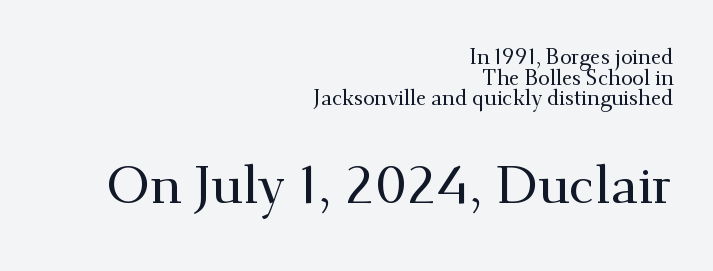
Q: Is the text italic (slanted)? A: No, it is upright.
Q: Is the typeface a serif or a sans-serif typeface? A: Serif.
Q: Is the text underlined? A: No.
Q: How is the paragraph aligned? A: Right-aligned.
Q: Is the spacing between letters normal or unusually wide? A: Normal.
Q: Is the spacing between lines tight, normal or loose? A: Tight.
Q: Which block of text is set in a larger size, the first (top) or the second (bottom)? A: The second (bottom) one.
Q: Width (condensed, normal, or wide)? A: Normal.
Q: Stroke contrast? A: Medium.
Q: x-height? A: Small.
Q: Monospaced? A: No.
